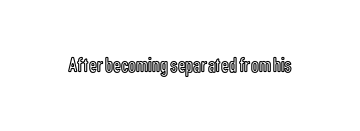
{"italic": "no", "underline": "no", "letter_spacing": "normal", "letter_spacing_em": 0.0, "glyph_px": 22}
